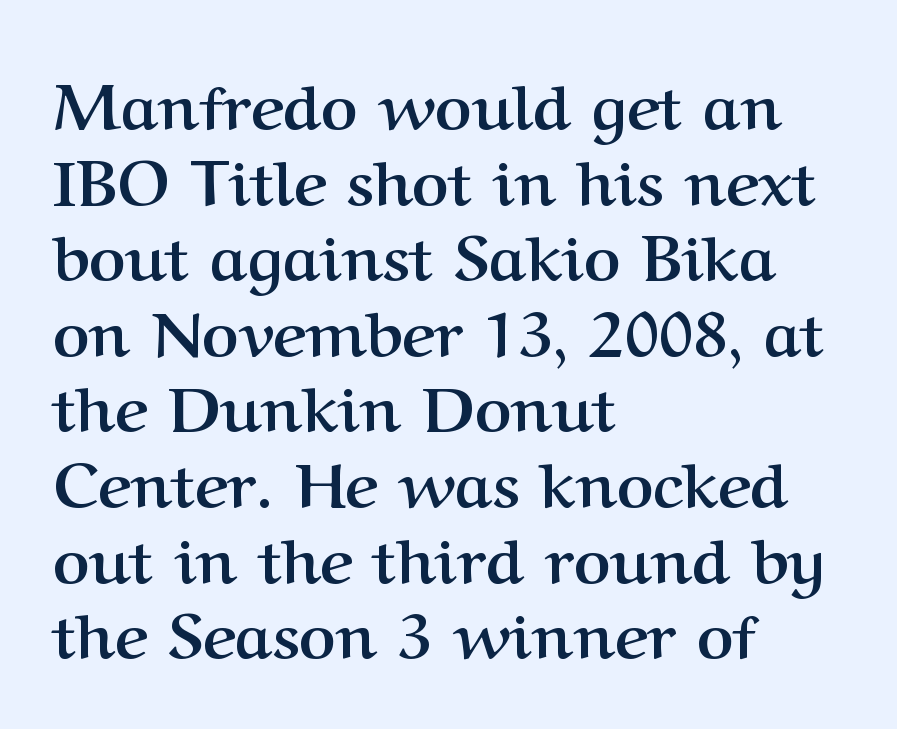
This sample uses a serif face. Letter spacing: default. The passage is arranged the way most books set body copy — flush left. Each glyph is drawn with heavy, bold strokes. This sample has the flowing, uneven cadence of proportional lettering.
